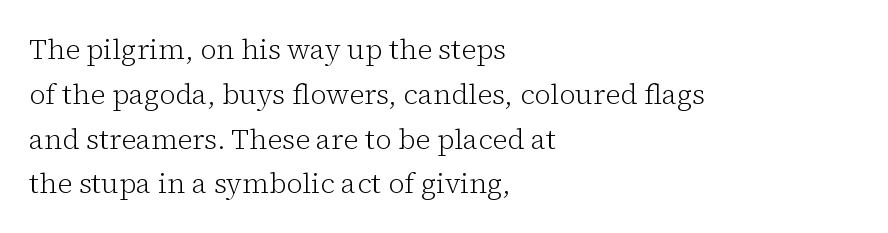
Q: Is the text bold? A: No.
Q: Is the text italic (slanted)? A: No, it is upright.
Q: Is the typeface a serif or a sans-serif typeface? A: Serif.
Q: Is the text underlined? A: No.
Q: How is the paragraph aligned? A: Left-aligned.
Q: Is the spacing between letters normal or unusually wide? A: Normal.
Q: Is the spacing between lines tight, normal or loose? A: Normal.
Q: Width (condensed, normal, or wide)? A: Normal.
Q: Stroke contrast? A: Low.
Q: x-height? A: Medium.
Q: Monospaced? A: No.
